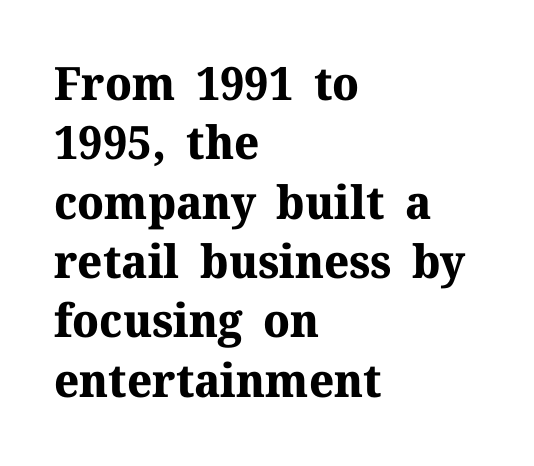
{"serif": "yes", "italic": "no", "bold": "yes", "weight": "bold", "width": "normal", "stroke_contrast": "medium", "x_height": "medium", "monospaced": "no", "underline": "no", "align": "left", "line_spacing": "normal", "line_spacing_ratio": 1.29, "letter_spacing": "normal", "letter_spacing_em": 0.0, "glyph_px": 46}
